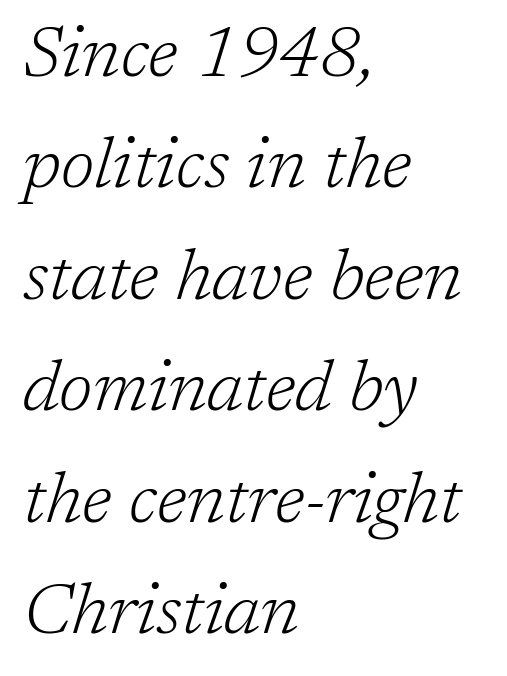
{"serif": "yes", "italic": "yes", "lean": "right", "slant_degrees": 17, "bold": "no", "weight": "light", "width": "normal", "stroke_contrast": "low", "x_height": "medium", "monospaced": "no", "underline": "no", "align": "left", "line_spacing": "normal", "line_spacing_ratio": 1.57, "letter_spacing": "normal", "letter_spacing_em": 0.0, "glyph_px": 71}
